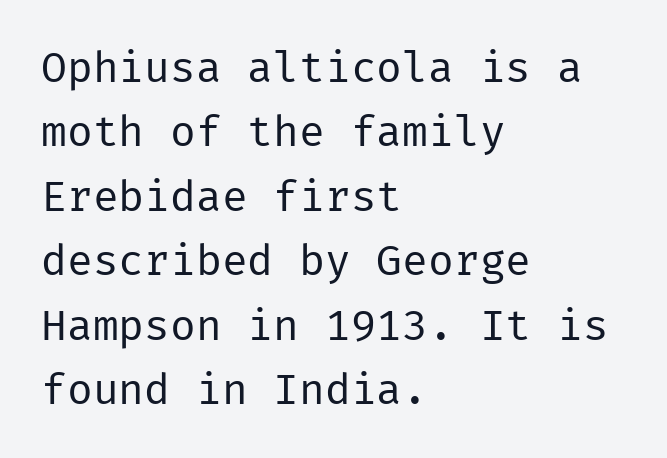
The image shows 43 px regular-weight sans-serif type, upright; set left-aligned, normal line spacing (1.5x), normal letter spacing, not underlined; low stroke contrast and a medium x-height.
